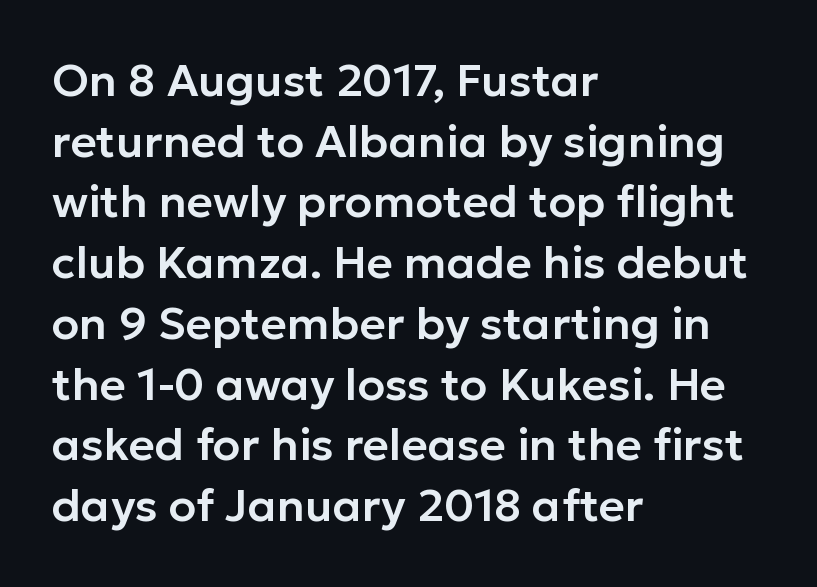
{"serif": "no", "italic": "no", "width": "normal", "stroke_contrast": "low", "x_height": "medium", "monospaced": "no", "underline": "no", "align": "left", "line_spacing": "normal", "line_spacing_ratio": 1.35, "letter_spacing": "normal", "letter_spacing_em": 0.0, "glyph_px": 45}
